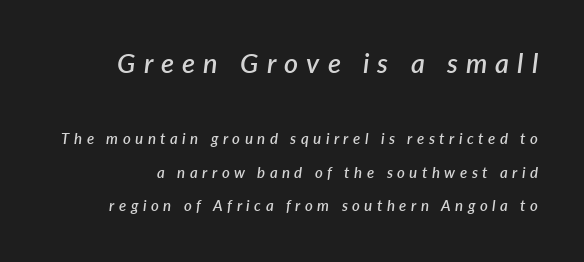
{"italic": "yes", "lean": "right", "slant_degrees": 7, "bold": "semi", "underline": "no", "line_spacing": "loose", "line_spacing_ratio": 2.26, "letter_spacing": "wide", "letter_spacing_em": 0.3, "larger_block": "first", "size_ratio": 1.8, "glyph_px": 27}
